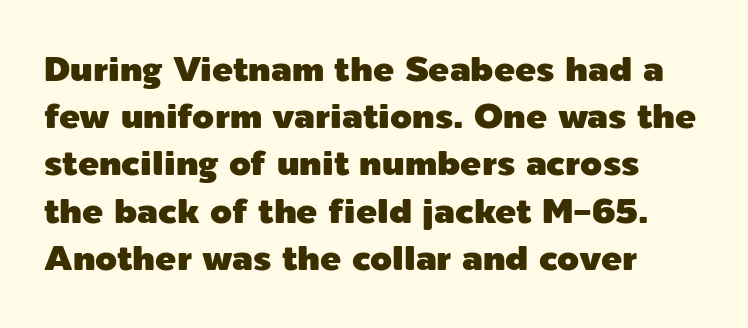
Is the block centered? No — it sits flush against the left margin. Observe the absence of serifs on each vertical stroke in this sample. The rows are spaced the way most documents space them. Lines of text with bare space underneath. Tracking value appears to be zero — textbook default spacing.
